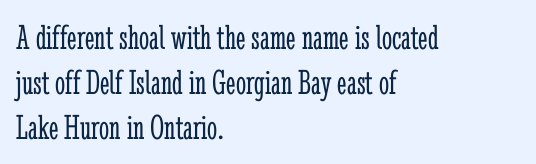
The baseline area is clear. A quiet, ordinary-to-light weight characterises the typeface. Note the varied advance widths — an 'i' is clearly narrower than an 'm'. Baseline-to-baseline distance is the conventional proportion of letter height. Note: serifs present on the glyphs. The font's upright variant was chosen for this text.
